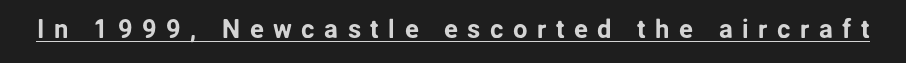
Q: Is the text italic (slanted)? A: No, it is upright.
Q: Is the text underlined? A: Yes.
Q: Is the spacing between letters normal or unusually wide? A: Unusually wide.
